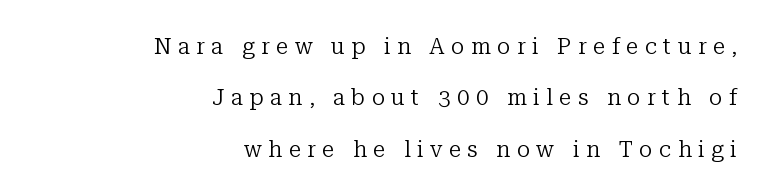
The image shows 22 px text type, upright; set right-aligned, loose line spacing (2.33x), unusually wide letter spacing (+0.3 em), not underlined.
